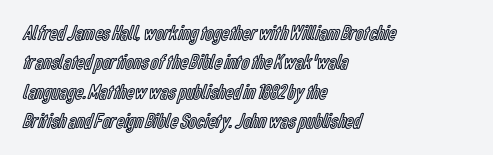
Glyph-to-glyph distance matches everyday printed text. If you drew a ruler down the left edge, every line would touch it. No word sits above an underline. The line-height multiplier appears to be the usual default.
